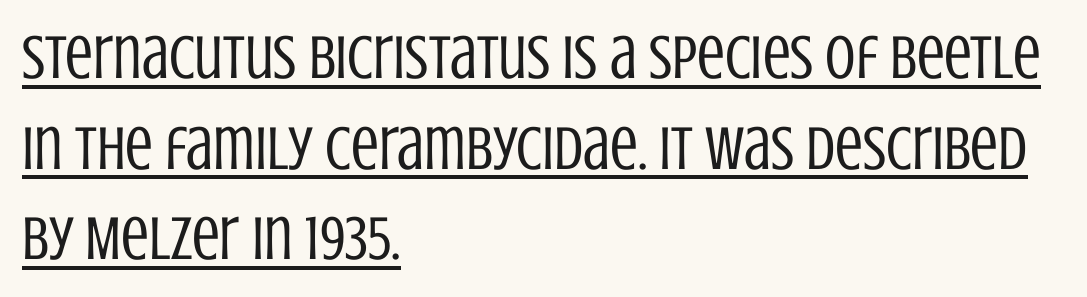
The image shows 62 px regular-weight, condensed sans-serif type, upright; set left-aligned, normal line spacing (1.46x), normal letter spacing, underlined; low stroke contrast and a large x-height.
